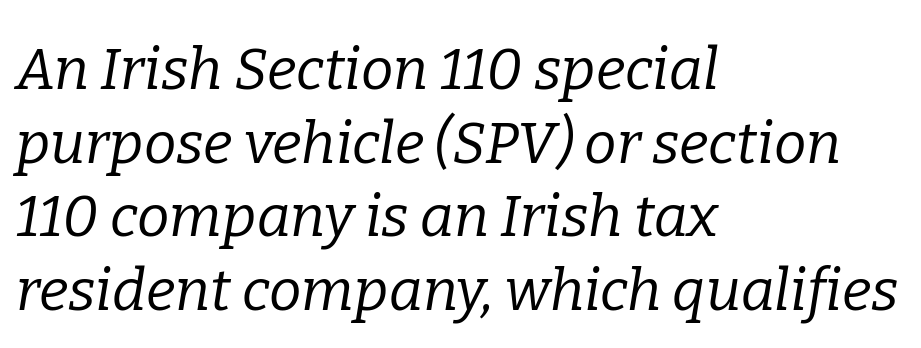
The passage shown is typed in a proportional face where columns would drift. Compared with typical paragraphs, the rows here are spaced about the same. Bold? No — there's no thickening of the strokes. A bare baseline throughout the passage. The passage shown has conventional tracking throughout. The letters carry serifs — small finishing strokes at the ends of their stems.
